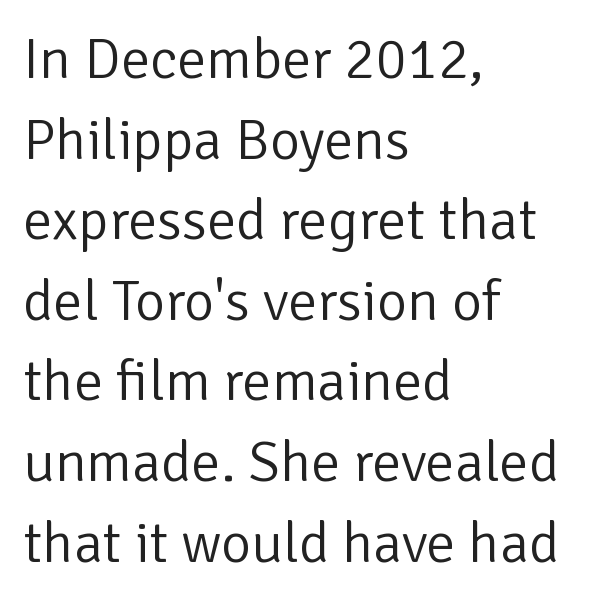
Tracking value appears to be zero — textbook default spacing. No extra ink here — the face is not bold. Is this a fixed-width face? No — the glyphs have proportional, varying widths. The line-height multiplier appears to be the usual default. Nope, no serifs anywhere on these letters. Descenders hang freely into open space.
